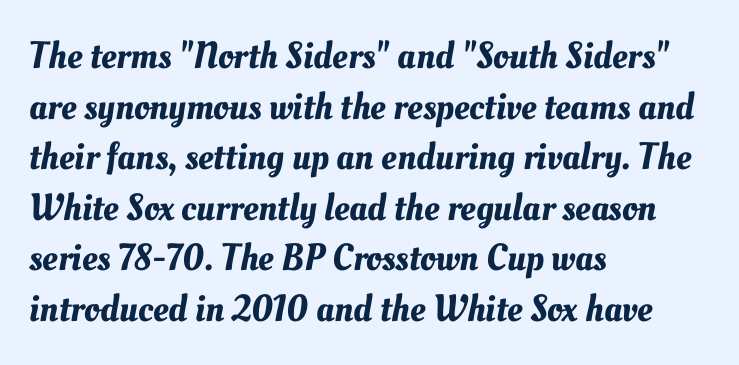
Q: Is the text underlined? A: No.
Q: How is the paragraph aligned? A: Left-aligned.
Q: Is the spacing between letters normal or unusually wide? A: Normal.
Q: Is the spacing between lines tight, normal or loose? A: Normal.
Q: Width (condensed, normal, or wide)? A: Normal.
Q: Stroke contrast? A: Medium.
Q: x-height? A: Small.
Q: Monospaced? A: No.
